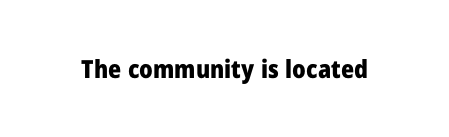
Q: Is the text bold? A: Yes.
Q: Is the text italic (slanted)? A: No, it is upright.
Q: Is the text underlined? A: No.
Q: Is the spacing between letters normal or unusually wide? A: Normal.
